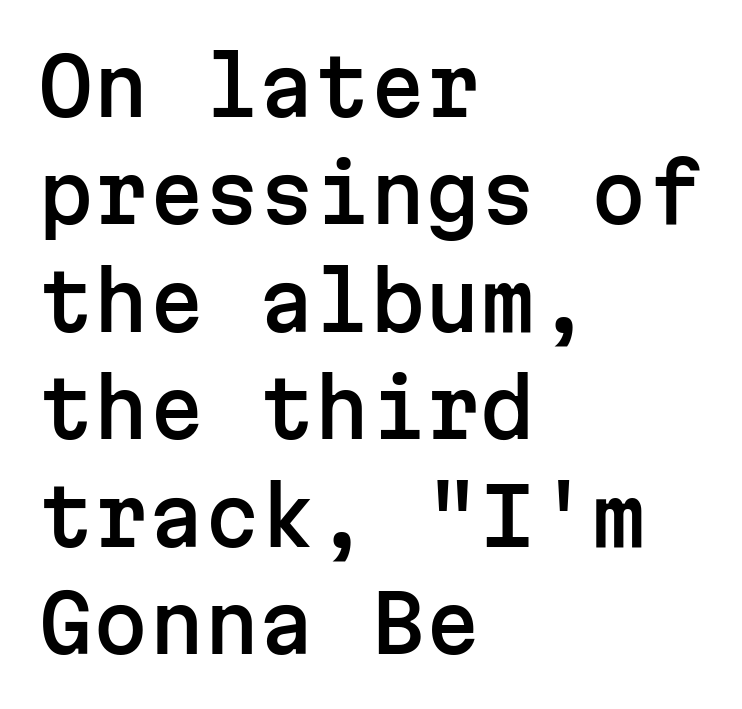
{"serif": "no", "italic": "no", "width": "normal", "stroke_contrast": "low", "x_height": "medium", "monospaced": "yes", "underline": "no", "align": "left", "line_spacing": "normal", "line_spacing_ratio": 1.36, "letter_spacing": "normal", "letter_spacing_em": 0.0, "glyph_px": 79}
